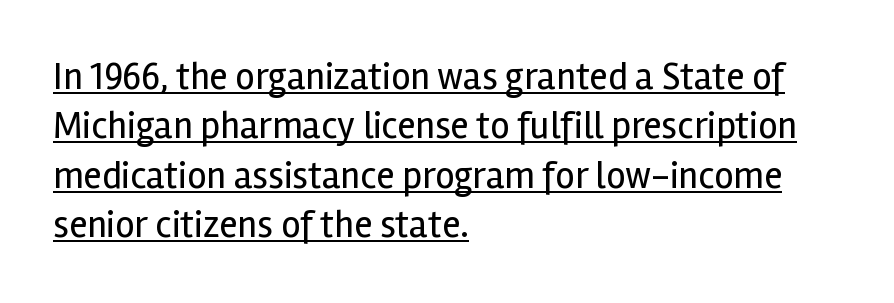
Normally led — the rows are evenly, conventionally spaced. Is this a fixed-width face? No — the glyphs have proportional, varying widths. The face looks like a standard text weight, possibly lighter. Glyph-to-glyph distance matches everyday printed text. The glyphs in this specimen are sans serif. Caption: multi-line text, flush left, ragged right.
